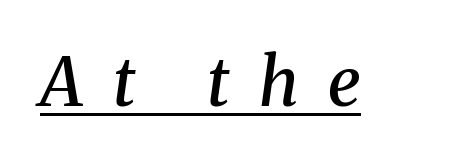
Q: Is the text bold? A: Semi-bold.
Q: Is the text italic (slanted)? A: Yes, it leans right by about 8 degrees.
Q: Is the typeface a serif or a sans-serif typeface? A: Serif.
Q: Is the text underlined? A: Yes.
Q: Is the spacing between letters normal or unusually wide? A: Unusually wide.
Q: Width (condensed, normal, or wide)? A: Normal.
Q: Stroke contrast? A: Medium.
Q: x-height? A: Medium.
Q: Monospaced? A: No.
